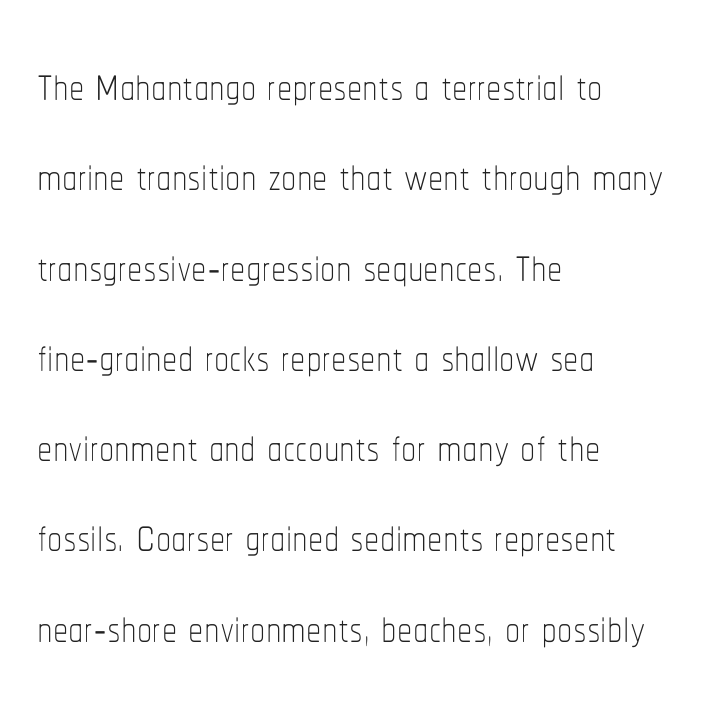
The face looks like a standard text weight, possibly lighter. The passage shown is typed in a proportional face where columns would drift. The lines sit at an ordinary, default distance from one another. Horizontal alignment here is leftward, the default for most running prose. This is the regular roman posture of the typeface.
